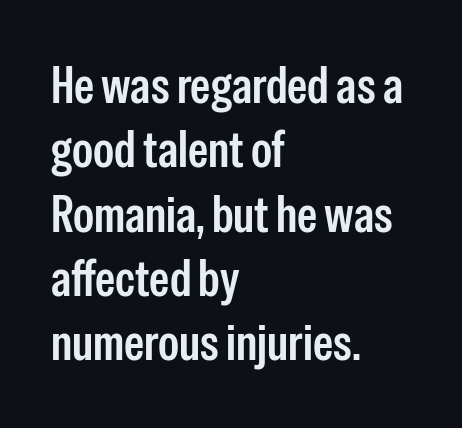
Reading down the column, the eye jumps a familiar distance to each next line. Examine the stroke ends and you'll find no serifs. Glance below the letters and you will spot only blank space. Leftover space on each line is placed entirely after the last word.
